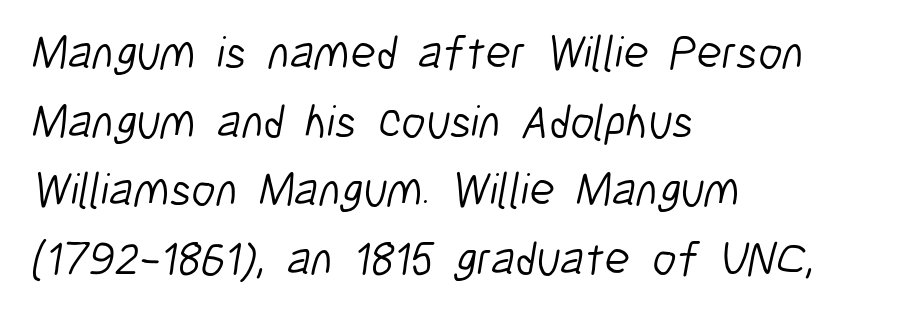
Each stroke keeps to a modest, everyday thickness or less. Inter-character spacing is left at the font's built-in metrics. The passage shown is typed in a proportional face where columns would drift. Type style note: lacks serifs.
